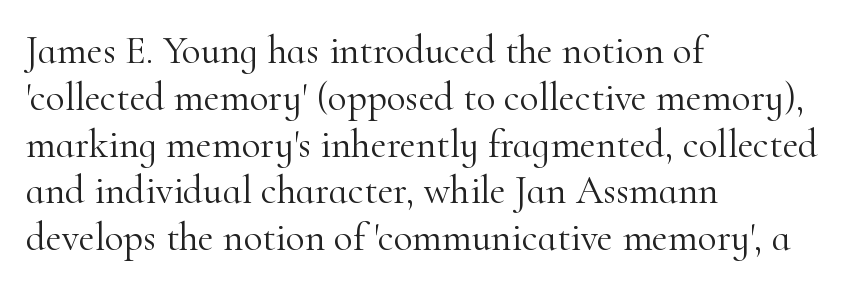
The passage shown is typed in a proportional face where columns would drift. Students, note that the glyphs here touch the page at normal intervals. Think standard paragraph weight, or any step lighter than that. Note: serifs present on the glyphs.
